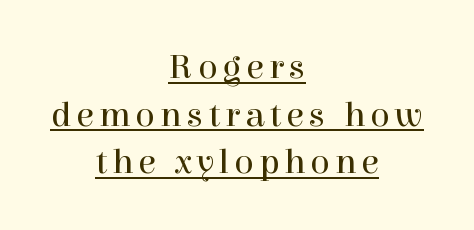
{"serif": "yes", "italic": "no", "bold": "no", "weight": "regular", "width": "normal", "x_height": "medium", "monospaced": "no", "underline": "yes", "align": "center", "line_spacing": "normal", "line_spacing_ratio": 1.32, "glyph_px": 36}
